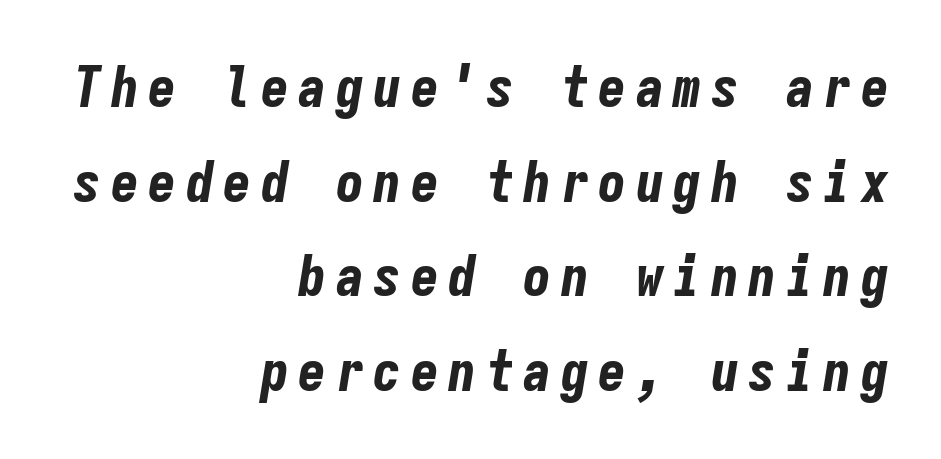
The image shows 56 px bold, condensed type, italic (leaning right), monospaced; set right-aligned, normal line spacing (1.69x), not underlined; low stroke contrast and a medium x-height.
